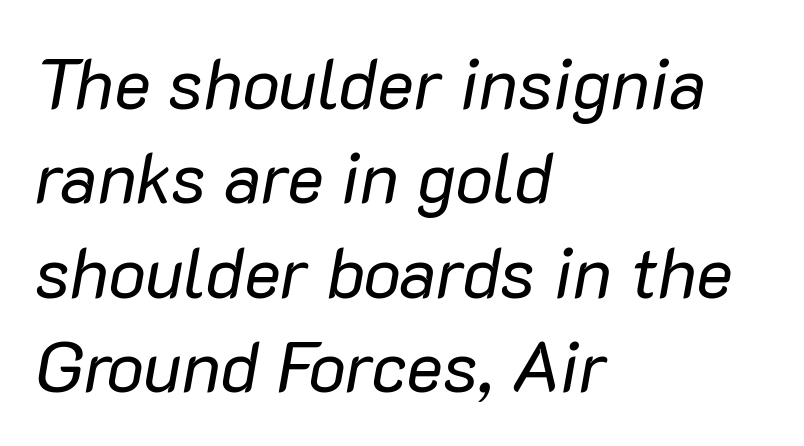
{"italic": "yes", "lean": "right", "slant_degrees": 10, "bold": "no", "weight": "regular", "width": "normal", "stroke_contrast": "low", "x_height": "medium", "monospaced": "no", "underline": "no", "align": "left", "line_spacing": "normal", "line_spacing_ratio": 1.35, "letter_spacing": "normal", "letter_spacing_em": 0.0, "glyph_px": 70}
